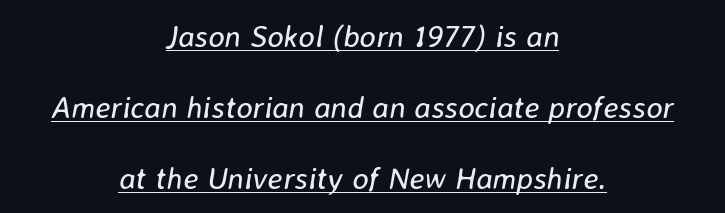
The image shows 31 px regular-weight type, italic (leaning right); set centered, loose line spacing (2.29x), normal letter spacing, underlined; low stroke contrast and a medium x-height.
